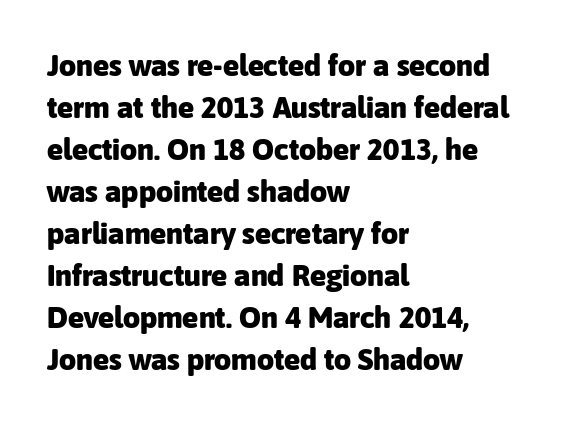
The typesetter chose a ragged-right arrangement here. Set as a true bold cut, around the 700 mark. Characters follow at the spacing the type designer built in. Looks like regular typesetting: each glyph gets only the width it needs. No feet cap the strokes, marking this as sans-serif type.
